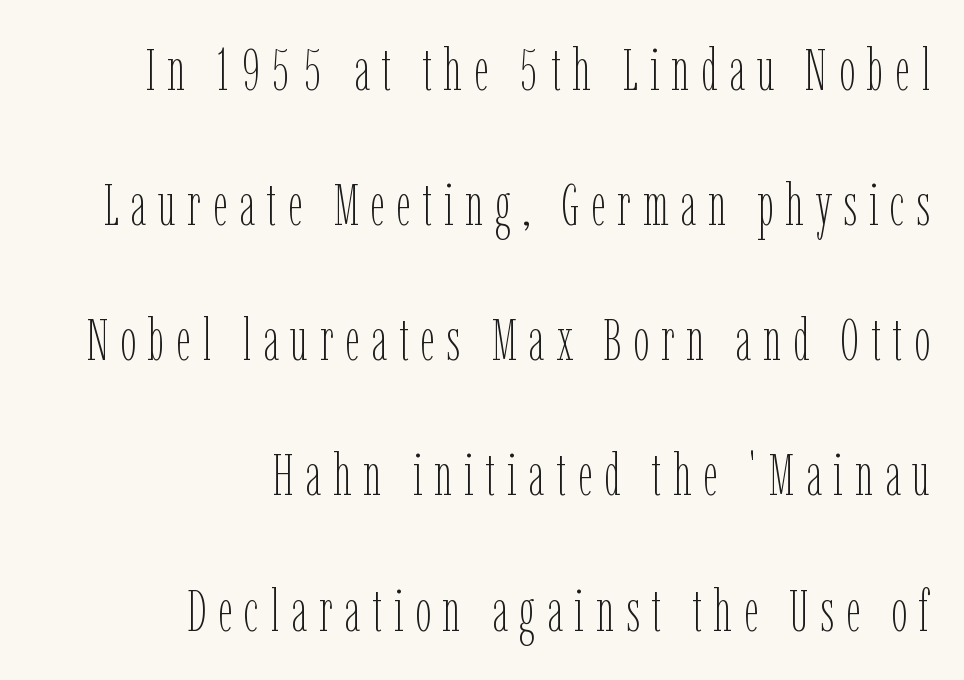
Is there any slant? The stems are plumb. You could not count columns in this text — the font is proportionally spaced. Stroke mass is kept to a normal reading level or below. Horizontally, the lines are justified to the trailing edge only.
